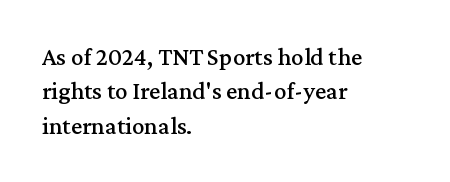
{"italic": "no", "underline": "no", "align": "left", "line_spacing": "normal", "line_spacing_ratio": 1.38, "letter_spacing": "normal", "letter_spacing_em": 0.0, "glyph_px": 25}
